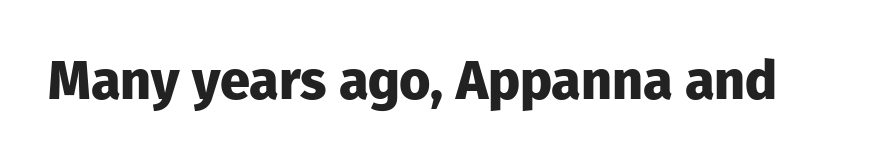
The image shows 54 px heavy sans-serif type, upright; set normal letter spacing, not underlined; low stroke contrast and a medium x-height.
